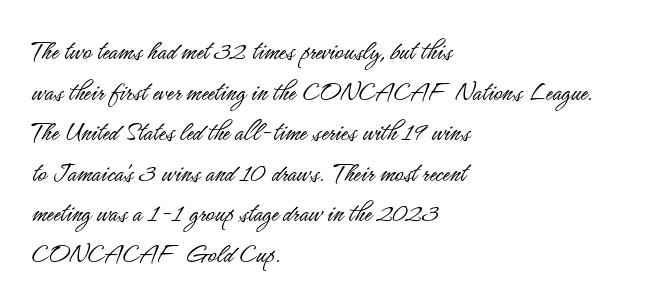
The glyphs in this specimen are sans serif. The vertical gap from one line to the next is medium. The string is rendered with underlining switched off.
